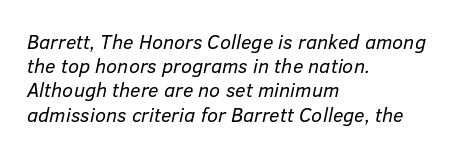
The image shows 20 px text type, italic (leaning right); set left-aligned, line spacing 1.21x, normal letter spacing, not underlined.
